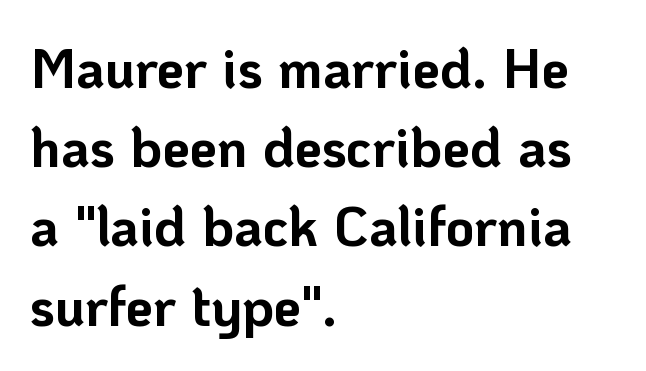
Q: Is the text bold? A: Yes.
Q: Is the text italic (slanted)? A: No, it is upright.
Q: Is the typeface a serif or a sans-serif typeface? A: Sans-serif.
Q: Is the text underlined? A: No.
Q: How is the paragraph aligned? A: Left-aligned.
Q: Is the spacing between letters normal or unusually wide? A: Normal.
Q: Is the spacing between lines tight, normal or loose? A: Normal.
Q: Width (condensed, normal, or wide)? A: Normal.
Q: Stroke contrast? A: Low.
Q: x-height? A: Medium.
Q: Monospaced? A: No.
